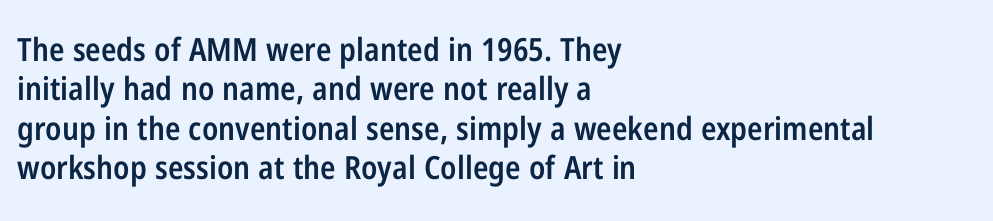
The type is set solid horizontally, with unmodified tracking. Underlining? Definitely not there. A typesetter would label this face a sans. In terms of posture, this sample is upright. Bold? Not quite — semibold, heavier than regular but stopping short. The face used here is proportionally spaced, like ordinary book or web type.
